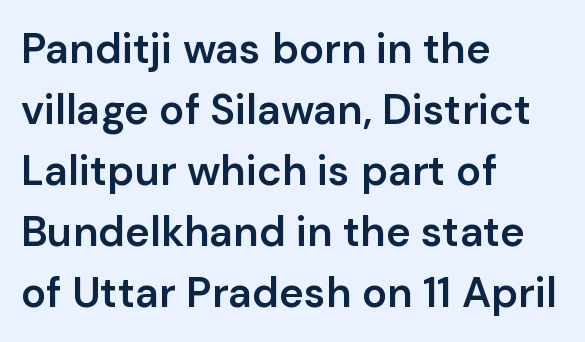
The axis of the letterforms is exactly vertical. This rendering uses left alignment, leaving the right contour irregular. Each letter keeps its own natural width here, so spacing adapts to shape. Underline: absent. Note: no serifs on the glyphs. Slightly chunky letters — semibold, I'd say, not full bold.
